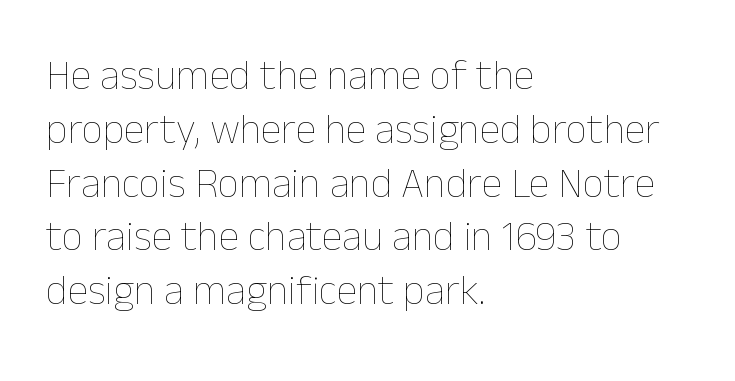
The image shows 42 px thin type, upright; set left-aligned, normal line spacing (1.28x), normal letter spacing, not underlined; low stroke contrast and a medium x-height.
